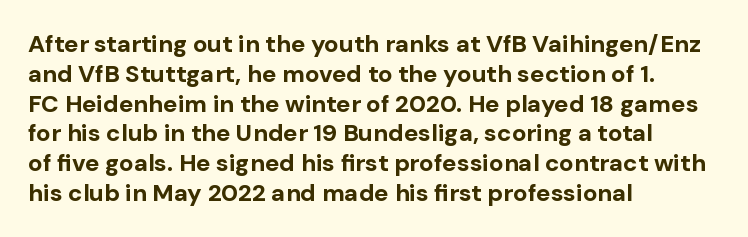
Q: Is the text bold? A: Yes.
Q: Is the text italic (slanted)? A: No, it is upright.
Q: Is the text underlined? A: No.
Q: How is the paragraph aligned? A: Left-aligned.
Q: Is the spacing between letters normal or unusually wide? A: Normal.
